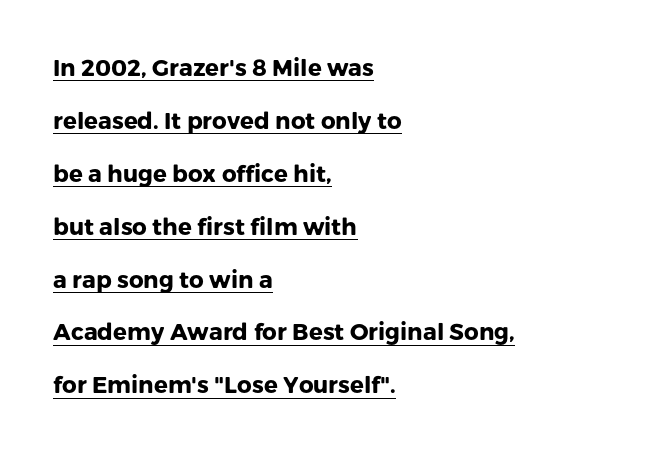
{"italic": "no", "bold": "yes", "underline": "yes", "align": "left", "line_spacing": "loose", "line_spacing_ratio": 2.3, "letter_spacing": "normal", "letter_spacing_em": 0.0, "glyph_px": 23}
